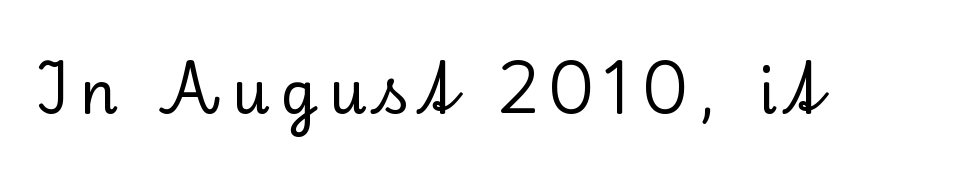
The image shows 59 px text type, upright; set not underlined; low stroke contrast and a small x-height.
